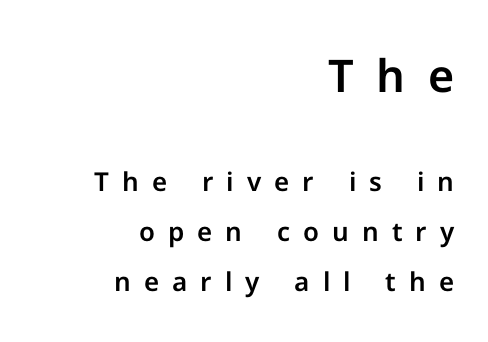
{"serif": "no", "italic": "no", "width": "normal", "stroke_contrast": "low", "x_height": "medium", "monospaced": "no", "underline": "no", "align": "right", "line_spacing": "loose", "line_spacing_ratio": 1.93, "letter_spacing": "wide", "letter_spacing_em": 0.5, "larger_block": "first", "size_ratio": 1.73, "glyph_px": 45}
